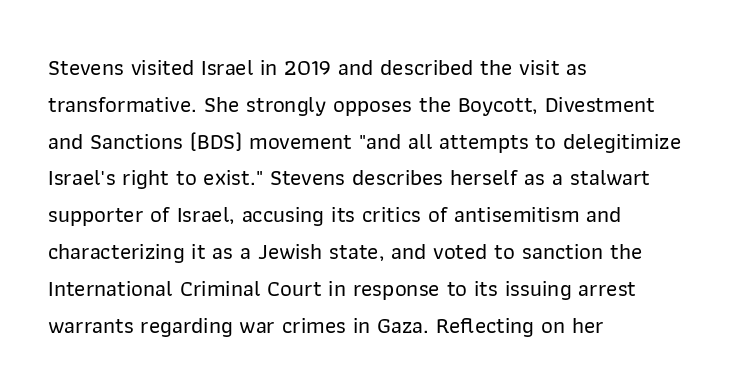
Every character sits straight up, as roman type does. Where is the straight margin? On the left. The rendering uses a moderate line-height, typical for paragraphs. Just letters on the line, the space beneath them empty. Compared with typical body copy, the letter spacing here is the same.
